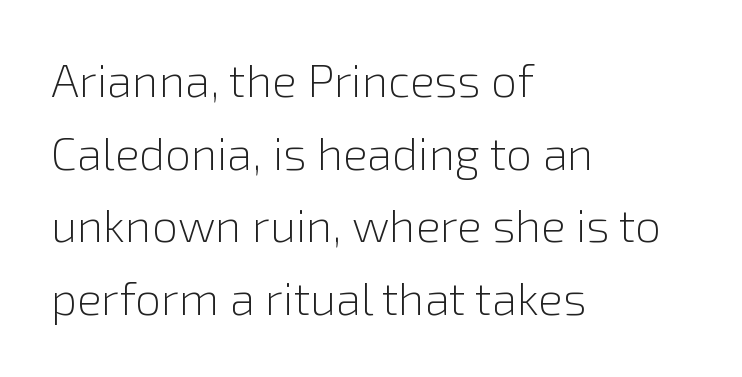
{"serif": "no", "italic": "no", "bold": "no", "weight": "light", "width": "normal", "stroke_contrast": "low", "x_height": "medium", "monospaced": "no", "underline": "no", "align": "left", "line_spacing": "normal", "line_spacing_ratio": 1.58, "letter_spacing": "normal", "letter_spacing_em": 0.0, "glyph_px": 46}
